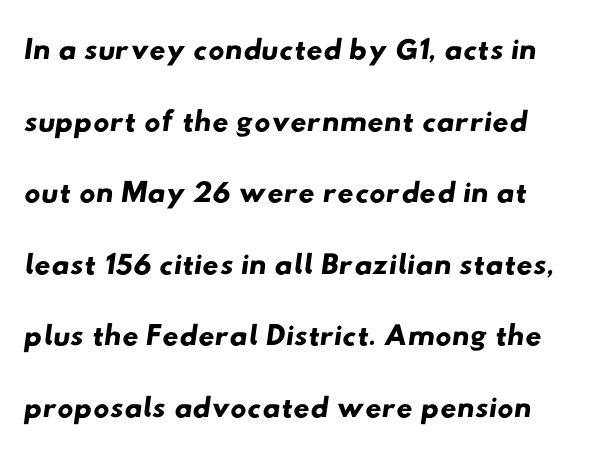
{"serif": "no", "width": "wide", "stroke_contrast": "low", "x_height": "small", "monospaced": "no", "underline": "no", "line_spacing": "normal", "line_spacing_ratio": 1.59, "letter_spacing": "normal", "letter_spacing_em": 0.0, "glyph_px": 45}
